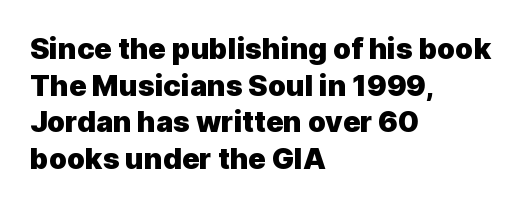
{"serif": "no", "italic": "no", "bold": "yes", "weight": "heavy", "width": "normal", "x_height": "medium", "monospaced": "no", "underline": "no", "align": "left", "line_spacing": "normal", "line_spacing_ratio": 1.26, "letter_spacing": "normal", "letter_spacing_em": 0.0, "glyph_px": 29}
